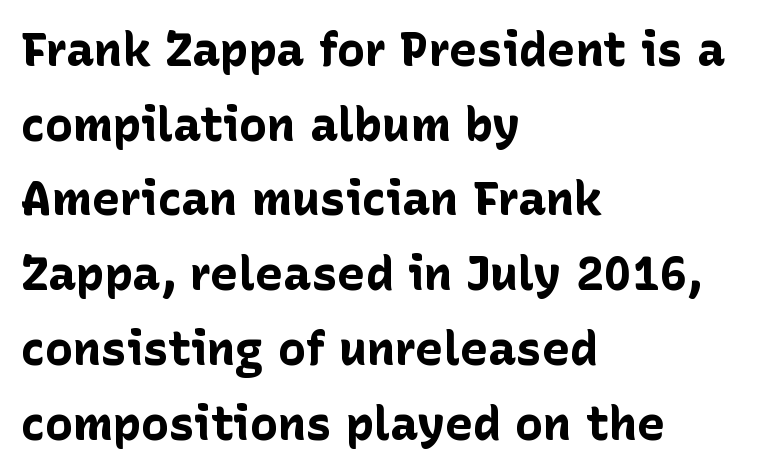
The image shows 47 px bold sans-serif type, upright; set left-aligned, normal line spacing (1.59x), normal letter spacing, not underlined; low stroke contrast and a medium x-height.
